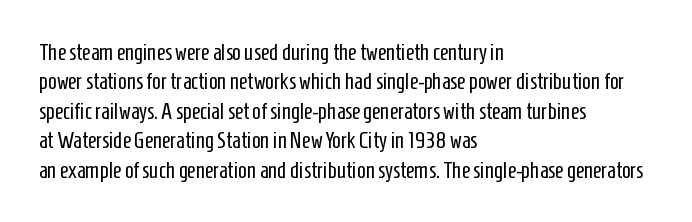
Q: Is the text bold? A: No.
Q: Is the text italic (slanted)? A: No, it is upright.
Q: Is the text underlined? A: No.
Q: How is the paragraph aligned? A: Left-aligned.
Q: Is the spacing between letters normal or unusually wide? A: Normal.
Q: Is the spacing between lines tight, normal or loose? A: Normal.
